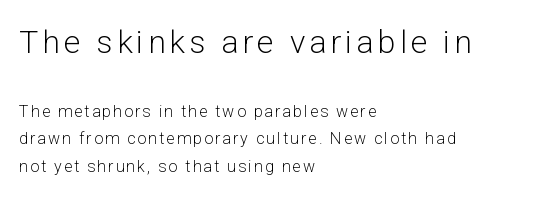
The emphasis by scale lands on block number one, above. Regarding serifs, this sample does without them. The string is rendered with underlining switched off. Every row of glyphs begins at an identical x-position on the left.
